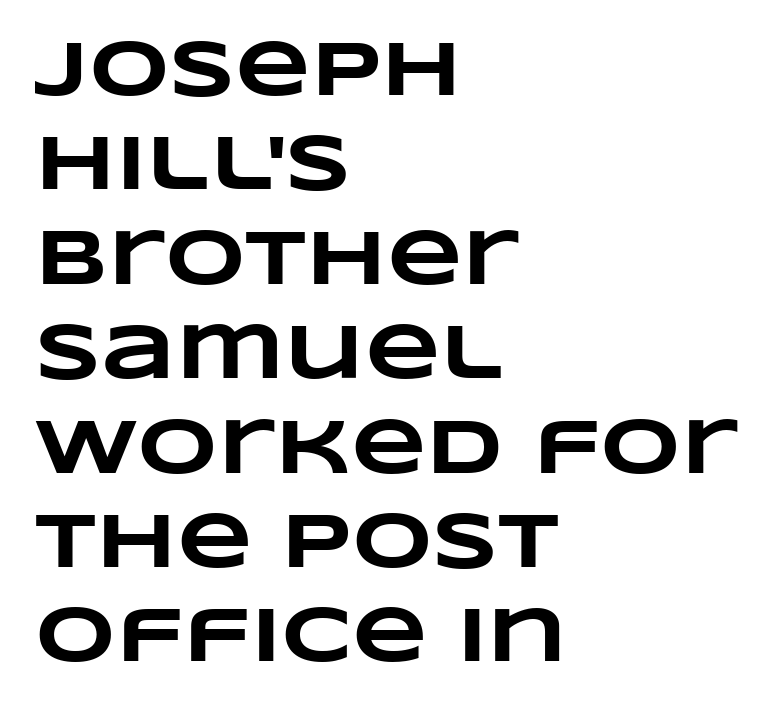
The image shows 78 px heavy, wide type; set left-aligned, line spacing 1.21x, normal letter spacing, not underlined; low stroke contrast and a large x-height.
